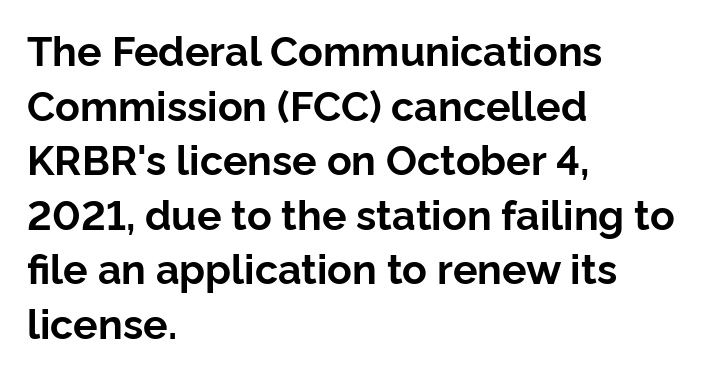
Q: Is the text bold? A: Yes.
Q: Is the text italic (slanted)? A: No, it is upright.
Q: Is the typeface a serif or a sans-serif typeface? A: Sans-serif.
Q: Is the text underlined? A: No.
Q: How is the paragraph aligned? A: Left-aligned.
Q: Is the spacing between letters normal or unusually wide? A: Normal.
Q: Is the spacing between lines tight, normal or loose? A: Normal.
Q: Width (condensed, normal, or wide)? A: Normal.
Q: Stroke contrast? A: Low.
Q: x-height? A: Medium.
Q: Monospaced? A: No.
